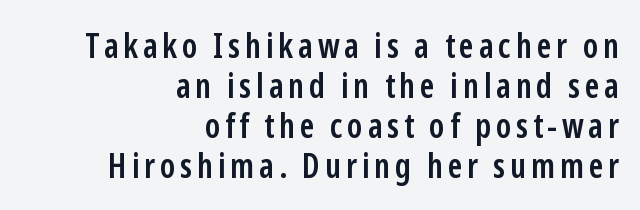
Q: Is the text bold? A: Semi-bold.
Q: Is the text italic (slanted)? A: No, it is upright.
Q: Is the typeface a serif or a sans-serif typeface? A: Sans-serif.
Q: Is the text underlined? A: No.
Q: How is the paragraph aligned? A: Right-aligned.
Q: Width (condensed, normal, or wide)? A: Condensed.
Q: Stroke contrast? A: Low.
Q: x-height? A: Medium.
Q: Monospaced? A: No.
